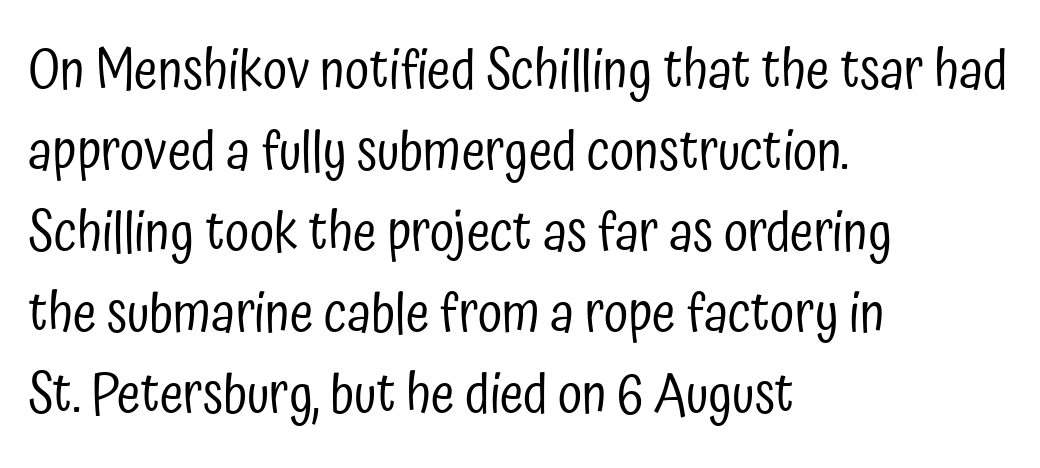
The image shows 54 px regular-weight, condensed sans-serif type, upright; set left-aligned, normal line spacing (1.5x), normal letter spacing, not underlined; low stroke contrast and a medium x-height.
